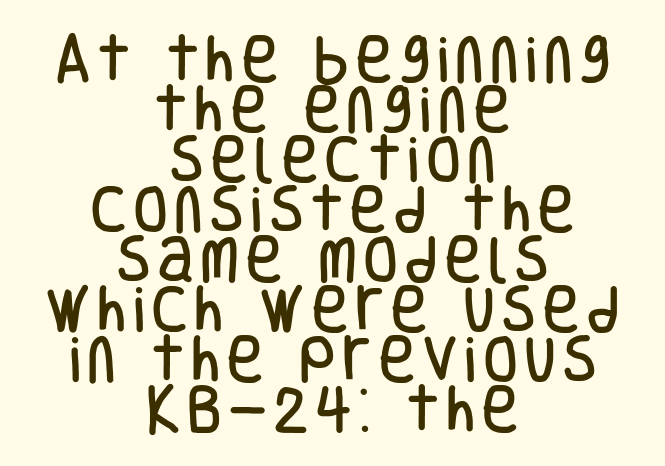
{"serif": "no", "italic": "no", "width": "condensed", "stroke_contrast": "low", "x_height": "large", "monospaced": "no", "underline": "no", "align": "center", "line_spacing": "tight", "line_spacing_ratio": 0.98, "glyph_px": 51}
